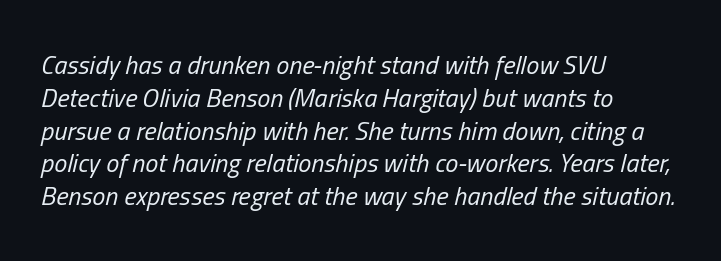
Q: Is the text bold? A: No.
Q: Is the text italic (slanted)? A: Yes, it leans right by about 13 degrees.
Q: Is the text underlined? A: No.
Q: How is the paragraph aligned? A: Left-aligned.
Q: Is the spacing between letters normal or unusually wide? A: Normal.
Q: Is the spacing between lines tight, normal or loose? A: Normal.
